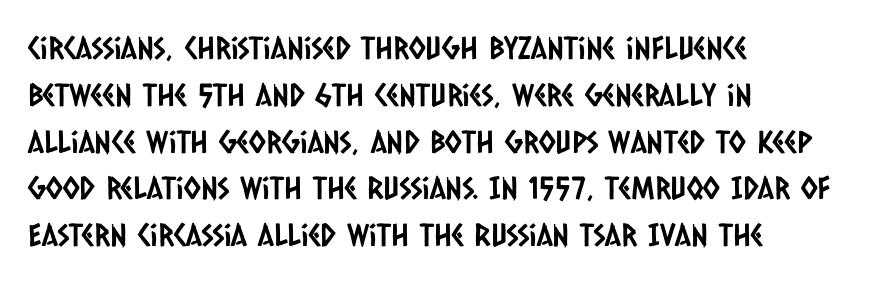
Q: Is the typeface a serif or a sans-serif typeface? A: Sans-serif.
Q: Is the text underlined? A: No.
Q: How is the paragraph aligned? A: Left-aligned.
Q: Is the spacing between letters normal or unusually wide? A: Normal.
Q: Is the spacing between lines tight, normal or loose? A: Normal.
Q: Width (condensed, normal, or wide)? A: Condensed.
Q: Stroke contrast? A: Low.
Q: x-height? A: Large.
Q: Monospaced? A: No.
